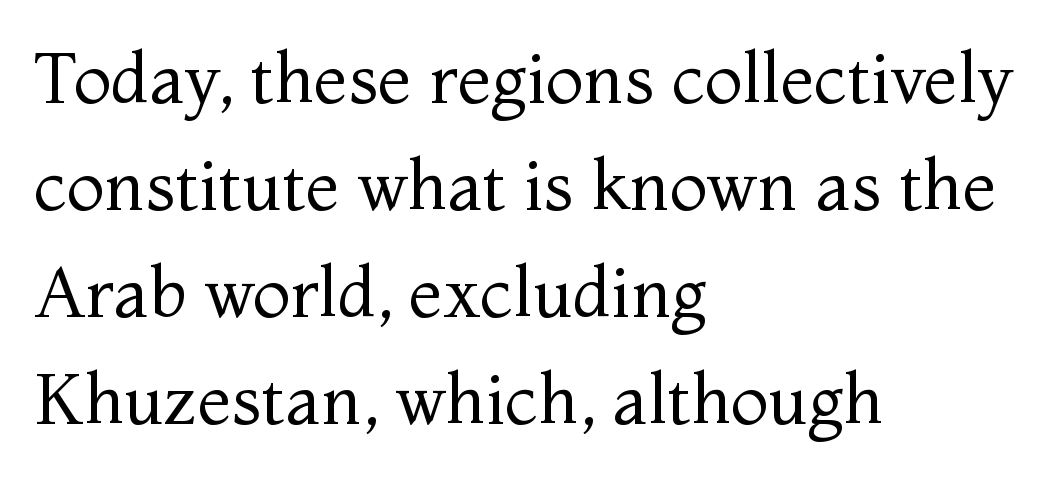
The image shows 70 px regular-weight serif type, upright; set left-aligned, normal line spacing (1.53x), normal letter spacing, not underlined; medium stroke contrast and a medium x-height.
